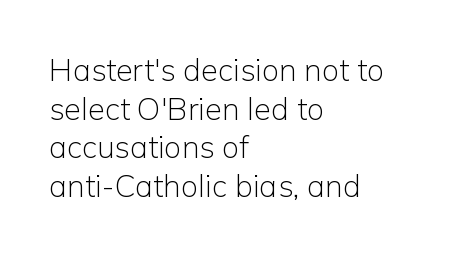
The image shows 31 px light sans-serif type, upright; set left-aligned, normal line spacing (1.25x), normal letter spacing, not underlined; low stroke contrast and a medium x-height.
